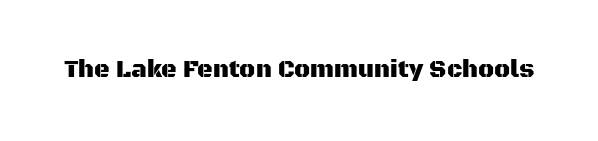
The image shows 24 px text type, upright; set normal letter spacing, not underlined.
